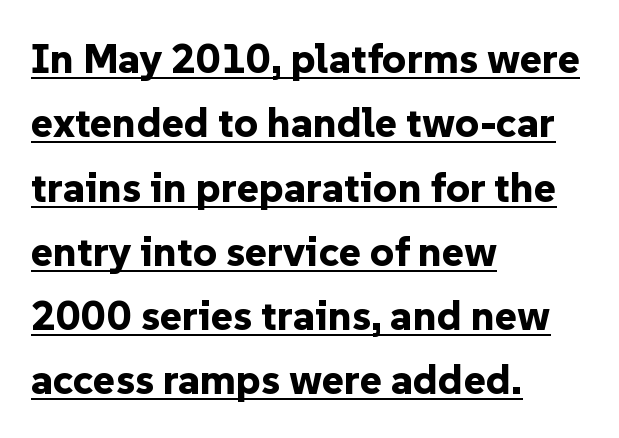
Q: Is the text bold? A: Yes.
Q: Is the text italic (slanted)? A: No, it is upright.
Q: Is the typeface a serif or a sans-serif typeface? A: Sans-serif.
Q: Is the text underlined? A: Yes.
Q: How is the paragraph aligned? A: Left-aligned.
Q: Is the spacing between letters normal or unusually wide? A: Normal.
Q: Is the spacing between lines tight, normal or loose? A: Normal.
Q: Width (condensed, normal, or wide)? A: Normal.
Q: Stroke contrast? A: Low.
Q: x-height? A: Medium.
Q: Monospaced? A: No.
